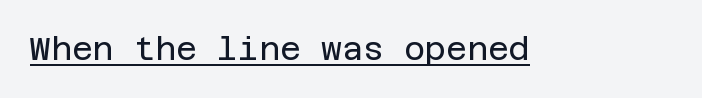
{"serif": "no", "italic": "no", "bold": "no", "weight": "regular", "width": "normal", "stroke_contrast": "low", "x_height": "large", "underline": "yes", "letter_spacing": "normal", "letter_spacing_em": 0.0, "glyph_px": 32}
